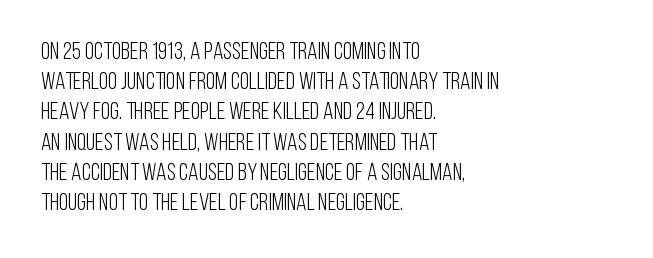
Q: Is the text bold? A: No.
Q: Is the text italic (slanted)? A: No, it is upright.
Q: Is the text underlined? A: No.
Q: How is the paragraph aligned? A: Left-aligned.
Q: Is the spacing between letters normal or unusually wide? A: Normal.
Q: Is the spacing between lines tight, normal or loose? A: Normal.
